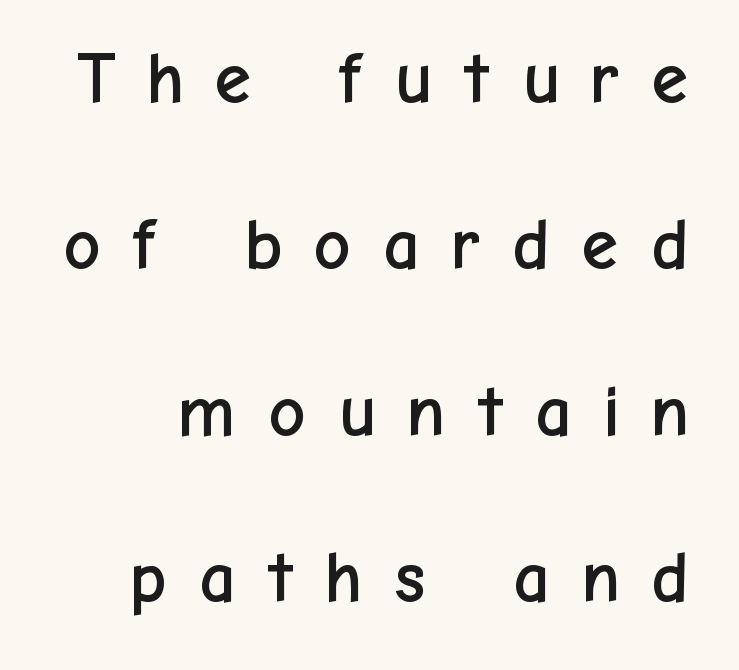
This rendering widens character spacing well past its baseline value. Does the type have serifs? No, each stem ends abruptly. Do the characters align in a grid? No, the font is proportional. The block of text is sparse from top to bottom, with ample space between rows.
